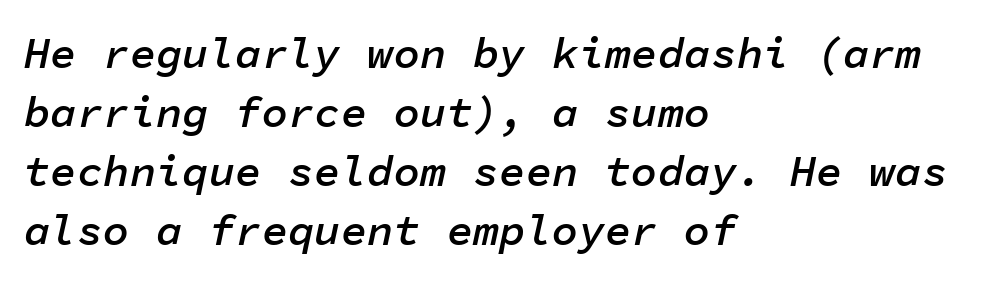
Q: Is the text bold? A: Semi-bold.
Q: Is the text italic (slanted)? A: Yes, it leans right by about 11 degrees.
Q: Is the text underlined? A: No.
Q: How is the paragraph aligned? A: Left-aligned.
Q: Is the spacing between letters normal or unusually wide? A: Normal.
Q: Is the spacing between lines tight, normal or loose? A: Normal.
Q: Width (condensed, normal, or wide)? A: Normal.
Q: Stroke contrast? A: Low.
Q: x-height? A: Medium.
Q: Monospaced? A: Yes.
